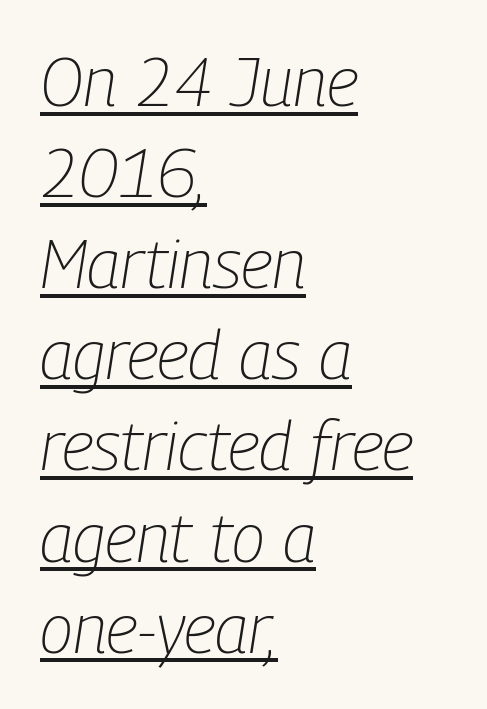
Q: Is the text bold? A: No.
Q: Is the text italic (slanted)? A: Yes, it leans right by about 9 degrees.
Q: Is the text underlined? A: Yes.
Q: How is the paragraph aligned? A: Left-aligned.
Q: Is the spacing between letters normal or unusually wide? A: Normal.
Q: Is the spacing between lines tight, normal or loose? A: Normal.
Q: Width (condensed, normal, or wide)? A: Condensed.
Q: Stroke contrast? A: Low.
Q: x-height? A: Medium.
Q: Monospaced? A: No.
